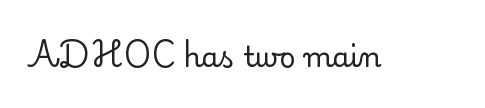
Q: Is the text bold? A: No.
Q: Is the text italic (slanted)? A: No, it is upright.
Q: Is the typeface a serif or a sans-serif typeface? A: Serif.
Q: Is the text underlined? A: No.
Q: Is the spacing between letters normal or unusually wide? A: Normal.
Q: Width (condensed, normal, or wide)? A: Normal.
Q: Stroke contrast? A: Low.
Q: x-height? A: Small.
Q: Monospaced? A: No.
